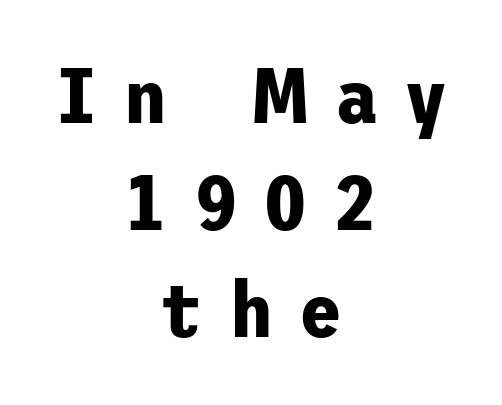
{"serif": "no", "italic": "no", "bold": "yes", "weight": "bold", "width": "normal", "stroke_contrast": "low", "x_height": "medium", "underline": "no", "align": "center", "line_spacing": "normal", "line_spacing_ratio": 1.37, "letter_spacing": "wide", "letter_spacing_em": 0.34, "glyph_px": 78}
